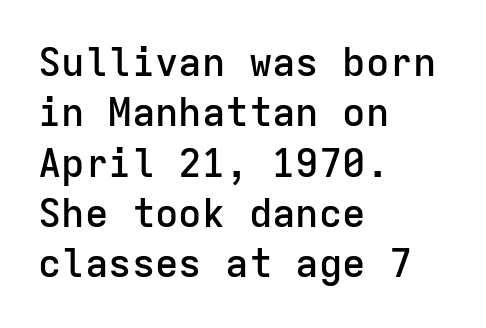
These lines are set flush left with a ragged right edge. Letterform terminals end flat and unadorned throughout the passage. This sample has the even, mechanical cadence of fixed-width lettering. This sample uses an upright cut, with every glyph sitting square on the baseline.
